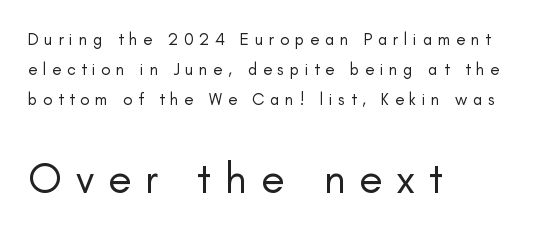
The image shows 43 px regular-weight sans-serif type, upright; set left-aligned, line spacing 1.76x, unusually wide letter spacing (+0.32 em), not underlined; the second (bottom) block is 2.53x larger; low stroke contrast and a small x-height.
